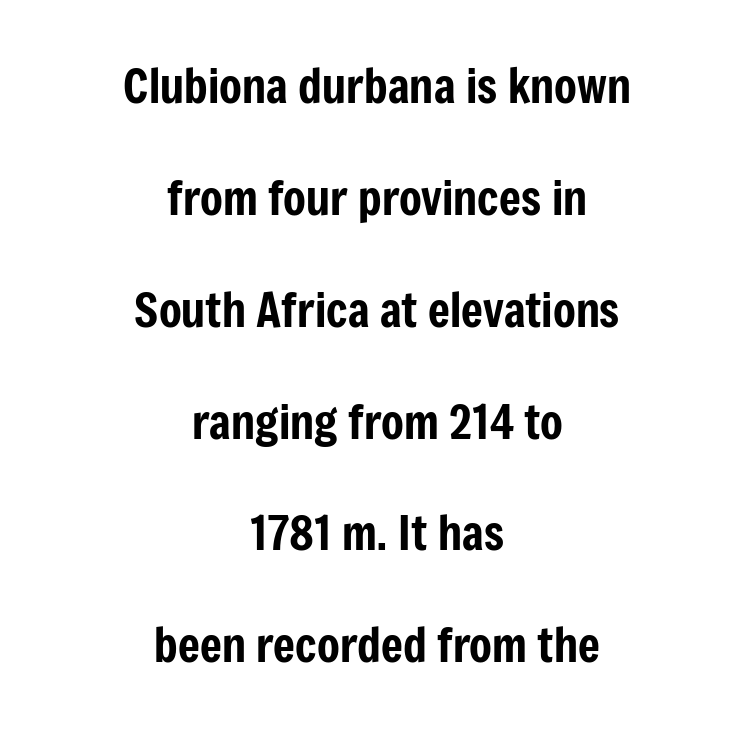
{"serif": "no", "italic": "no", "width": "condensed", "stroke_contrast": "low", "x_height": "medium", "monospaced": "no", "underline": "no", "align": "center", "line_spacing": "loose", "line_spacing_ratio": 2.38, "letter_spacing": "normal", "letter_spacing_em": 0.0, "glyph_px": 47}
